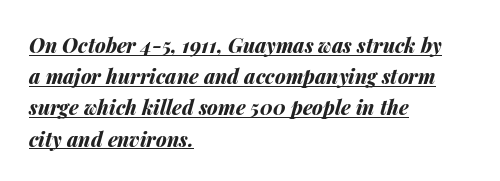
Would a proofreader flag this as italicized? Yes. Each glyph is drawn with heavy, bold strokes. Whoever set this chose a conventional vertical rhythm. The glyphs are accompanied by a horizontal stroke just below them. Honestly, the letter spacing is just normal — you wouldn't notice it.
